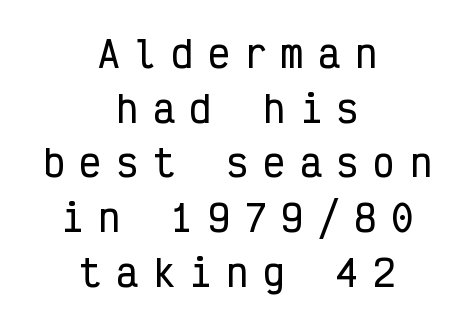
Q: Is the text italic (slanted)? A: No, it is upright.
Q: Is the typeface a serif or a sans-serif typeface? A: Sans-serif.
Q: Is the text underlined? A: No.
Q: How is the paragraph aligned? A: Centered.
Q: Is the spacing between letters normal or unusually wide? A: Unusually wide.
Q: Is the spacing between lines tight, normal or loose? A: Normal.
Q: Width (condensed, normal, or wide)? A: Condensed.
Q: Stroke contrast? A: Low.
Q: x-height? A: Medium.
Q: Monospaced? A: Yes.
